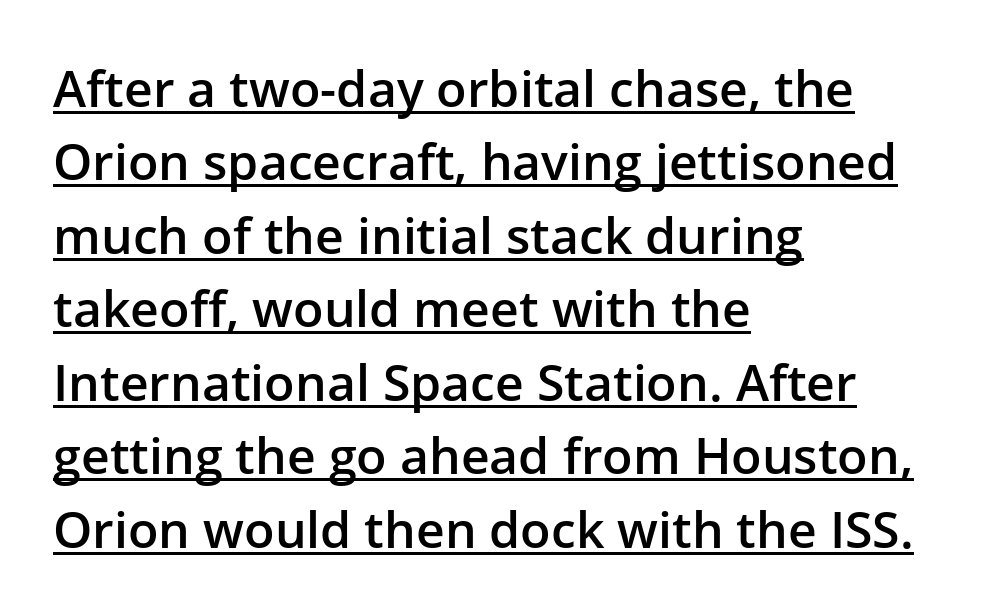
{"serif": "no", "italic": "no", "bold": "semi", "weight": "semibold", "width": "normal", "stroke_contrast": "low", "x_height": "medium", "monospaced": "no", "underline": "yes", "align": "left", "line_spacing": "normal", "line_spacing_ratio": 1.47, "letter_spacing": "normal", "letter_spacing_em": 0.0, "glyph_px": 50}
